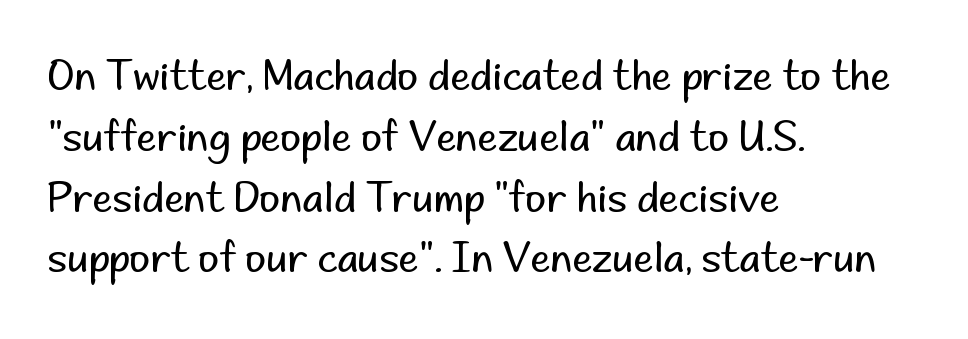
The image shows 40 px regular-weight sans-serif type, upright; set left-aligned, normal line spacing (1.52x), normal letter spacing, not underlined; low stroke contrast and a small x-height.
